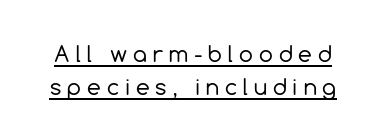
Q: Is the text bold? A: No.
Q: Is the text italic (slanted)? A: No, it is upright.
Q: Is the text underlined? A: Yes.
Q: Is the spacing between letters normal or unusually wide? A: Unusually wide.
Q: Is the spacing between lines tight, normal or loose? A: Normal.
